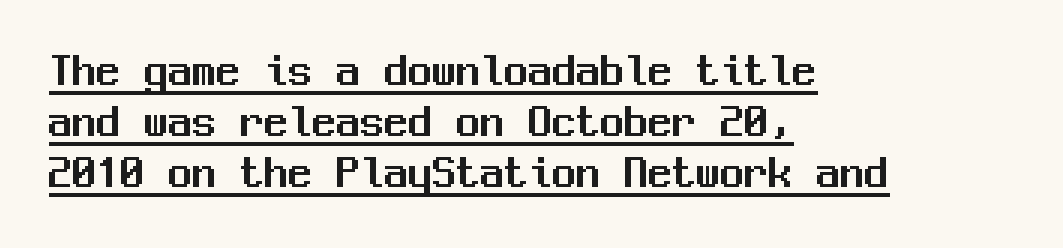
The image shows 48 px sans-serif type, upright, monospaced; set left-aligned, tight line spacing (1.06x), normal letter spacing, underlined; medium stroke contrast and a medium x-height.
